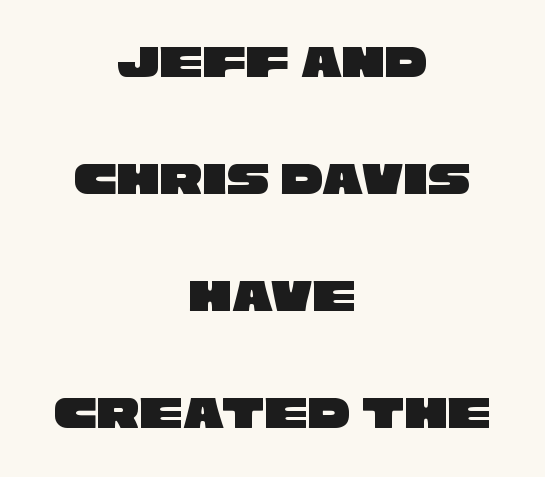
{"serif": "no", "width": "wide", "stroke_contrast": "low", "x_height": "large", "monospaced": "no", "underline": "no", "align": "center", "line_spacing": "loose", "line_spacing_ratio": 2.44, "letter_spacing": "normal", "letter_spacing_em": 0.0, "glyph_px": 48}
